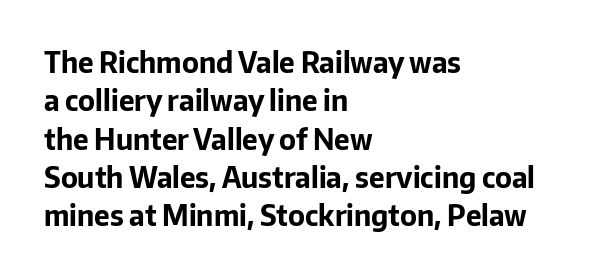
{"serif": "no", "italic": "no", "bold": "yes", "weight": "bold", "width": "normal", "stroke_contrast": "low", "x_height": "medium", "monospaced": "no", "underline": "no", "align": "left", "line_spacing": "normal", "line_spacing_ratio": 1.37, "letter_spacing": "normal", "letter_spacing_em": 0.0, "glyph_px": 28}
